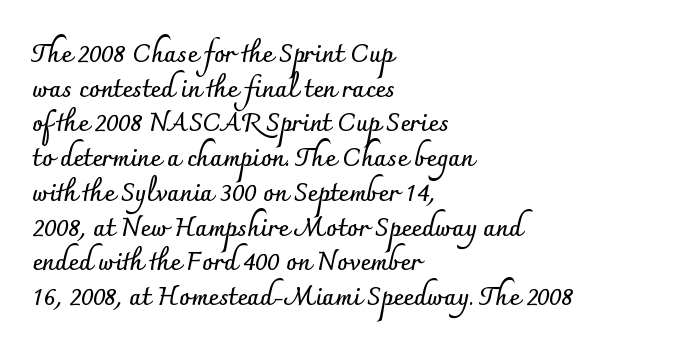
Summary of weight: heavy, a full bold. Rule under the text: the space is simply empty. Is the letter spacing exaggerated? No — it looks like the ordinary default.
